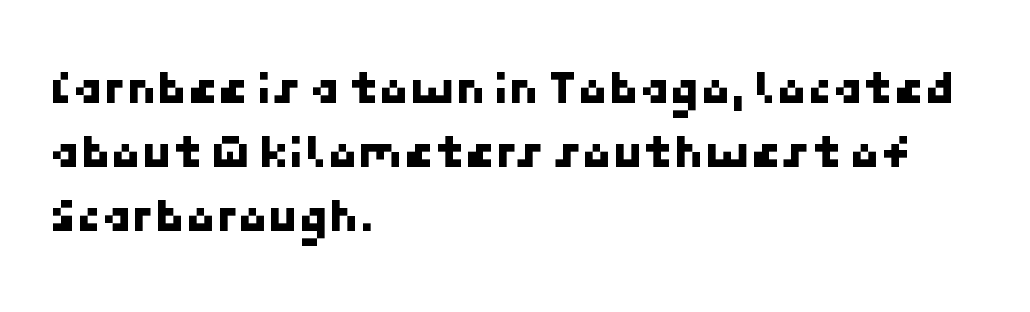
{"serif": "no", "width": "normal", "stroke_contrast": "low", "x_height": "medium", "underline": "no", "align": "left", "line_spacing": "normal", "line_spacing_ratio": 1.31, "letter_spacing": "normal", "letter_spacing_em": 0.0, "glyph_px": 49}
